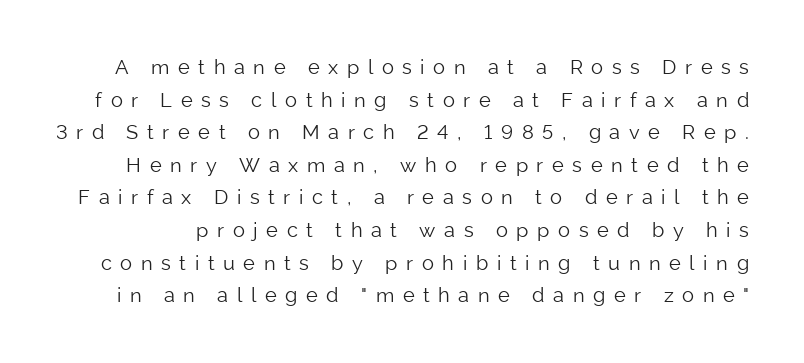
Q: Is the text bold? A: No.
Q: Is the text italic (slanted)? A: No, it is upright.
Q: Is the text underlined? A: No.
Q: Is the spacing between letters normal or unusually wide? A: Unusually wide.
Q: Is the spacing between lines tight, normal or loose? A: Normal.
